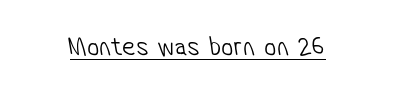
Is the letter spacing exaggerated? No — it looks like the ordinary default. Stem width sits at or under what a default text font uses. Underline: present.
